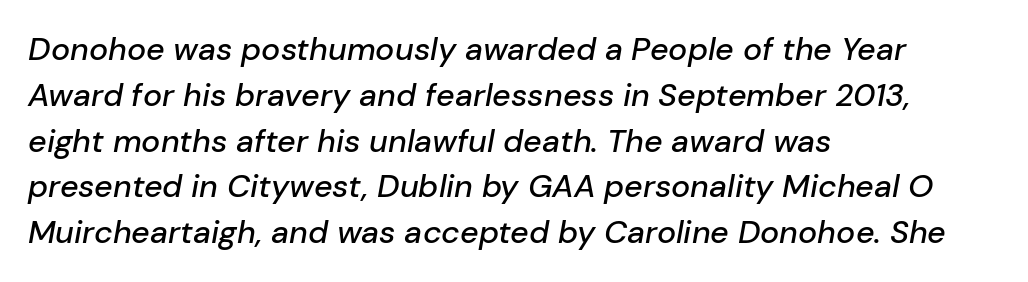
Q: Is the text italic (slanted)? A: Yes, it leans right by about 10 degrees.
Q: Is the text underlined? A: No.
Q: How is the paragraph aligned? A: Left-aligned.
Q: Is the spacing between letters normal or unusually wide? A: Normal.
Q: Is the spacing between lines tight, normal or loose? A: Normal.
Q: Width (condensed, normal, or wide)? A: Normal.
Q: Stroke contrast? A: Low.
Q: x-height? A: Medium.
Q: Monospaced? A: No.
